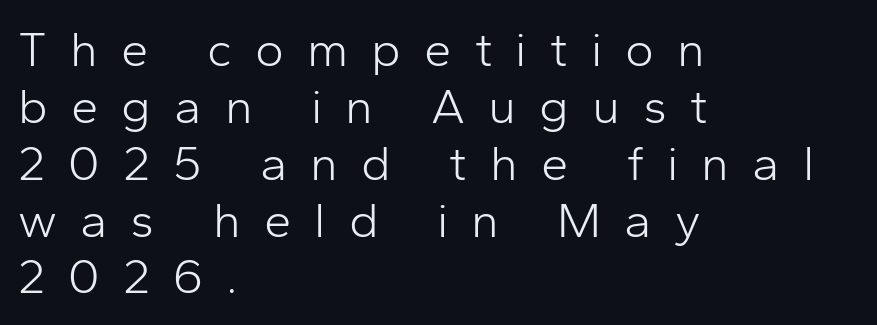
Tall strokes in this sample are plumb rather than angled. Left-aligned paragraph, ragged on the right. Beneath every word, the page is bare. The passage shown is not bold in any degree. Words appear elongated and porous because spacing is wide.
